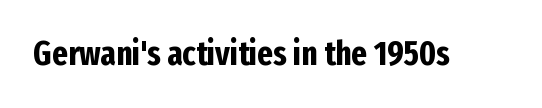
{"serif": "no", "italic": "no", "bold": "yes", "weight": "bold", "width": "condensed", "stroke_contrast": "low", "x_height": "medium", "monospaced": "no", "underline": "no", "letter_spacing": "normal", "letter_spacing_em": 0.0, "glyph_px": 34}
